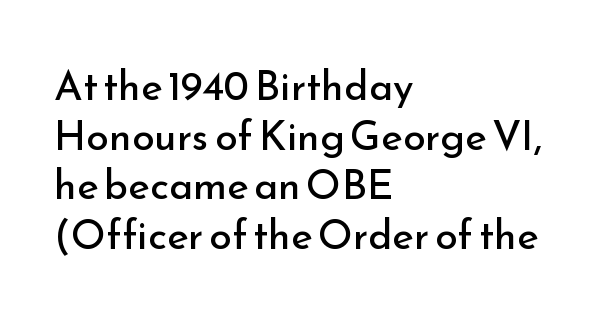
Leftover space on each line is placed entirely after the last word. Is this a fixed-width face? No — the glyphs have proportional, varying widths. The specimen omits any rule beneath the text block's lines. Words appear dense and cohesive because spacing is normal. Each letter's strokes conclude bluntly, with no projecting serifs. This is not heavy type; no bold has been used.
